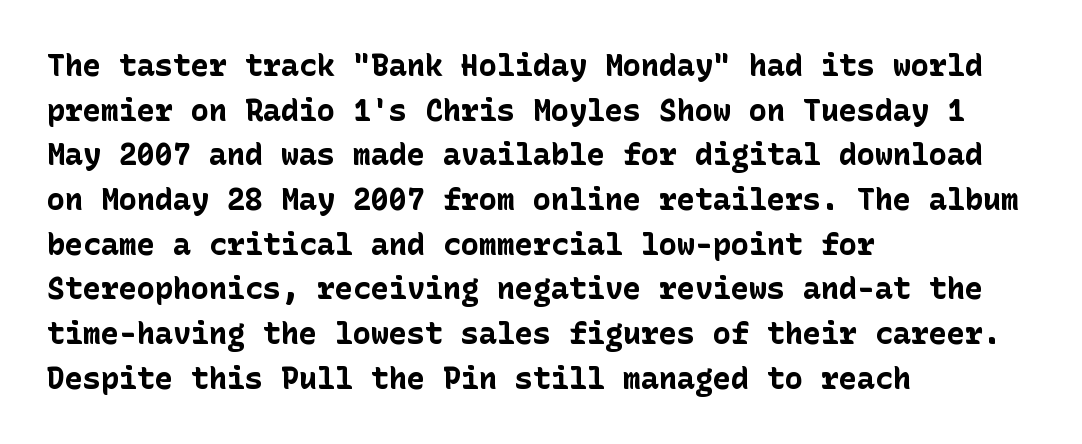
Q: Is the text bold? A: Yes.
Q: Is the text italic (slanted)? A: No, it is upright.
Q: Is the typeface a serif or a sans-serif typeface? A: Sans-serif.
Q: Is the text underlined? A: No.
Q: How is the paragraph aligned? A: Left-aligned.
Q: Is the spacing between letters normal or unusually wide? A: Normal.
Q: Is the spacing between lines tight, normal or loose? A: Normal.
Q: Width (condensed, normal, or wide)? A: Normal.
Q: Stroke contrast? A: Low.
Q: x-height? A: Medium.
